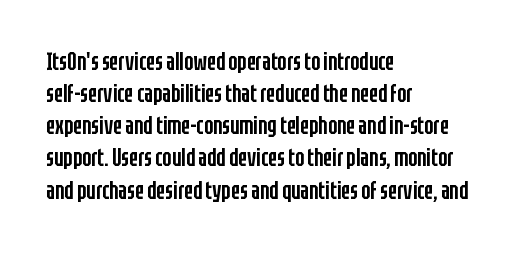
Q: Is the text bold? A: Semi-bold.
Q: Is the text italic (slanted)? A: No, it is upright.
Q: Is the text underlined? A: No.
Q: How is the paragraph aligned? A: Left-aligned.
Q: Is the spacing between letters normal or unusually wide? A: Normal.
Q: Is the spacing between lines tight, normal or loose? A: Normal.
